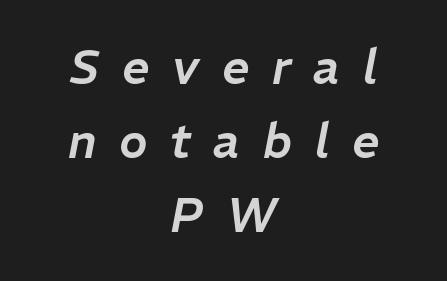
The image shows 48 px text type, italic (leaning right); set centered, normal line spacing (1.54x), unusually wide letter spacing (+0.47 em), not underlined; low stroke contrast and a medium x-height.
